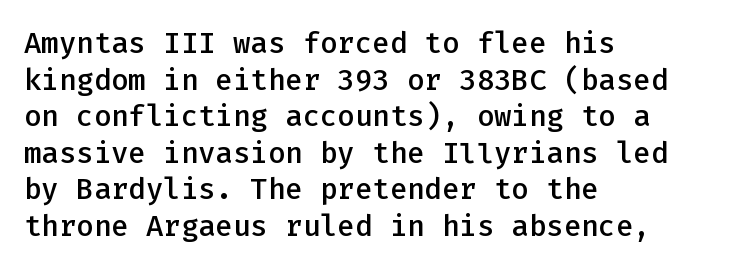
The image shows 29 px semibold sans-serif type, upright, monospaced; set left-aligned, normal line spacing (1.26x), normal letter spacing, not underlined; low stroke contrast and a medium x-height.
